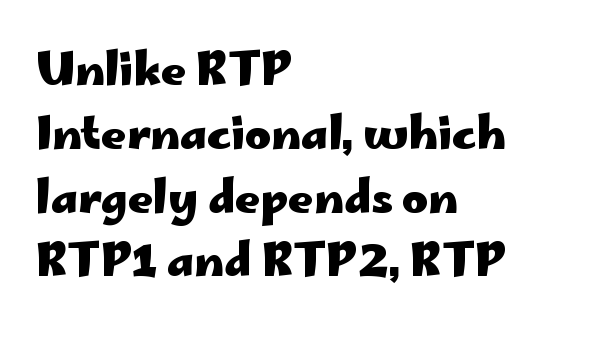
The image shows 44 px heavy, wide sans-serif type, upright; set left-aligned, normal line spacing (1.45x), normal letter spacing, not underlined; low stroke contrast and a small x-height.
